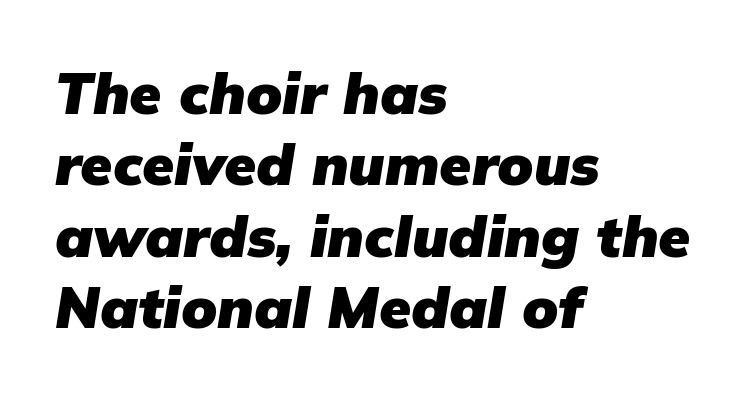
The image shows 58 px heavy type, italic (leaning right); set left-aligned, line spacing 1.23x, normal letter spacing, not underlined; low stroke contrast and a medium x-height.
